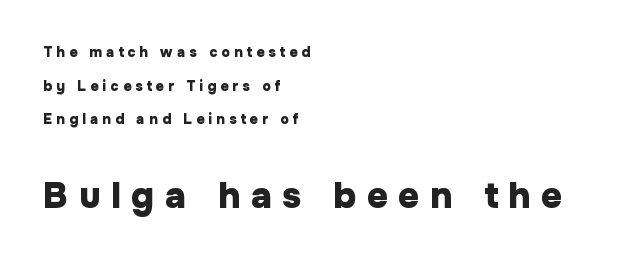
This sample has the flowing, uneven cadence of proportional lettering. Casual observation: everything's shoved over to the left. The emphasis by scale lands on block number two, below. Leading: increased.
